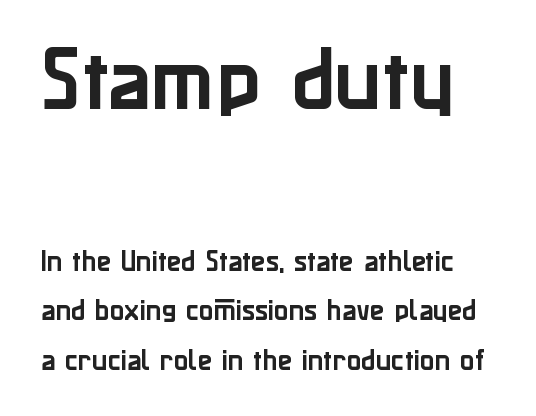
The image shows 72 px sans-serif type, upright; set loose line spacing (2.07x), normal letter spacing, not underlined; the first (top) block is 3.0x larger; low stroke contrast and a medium x-height.
